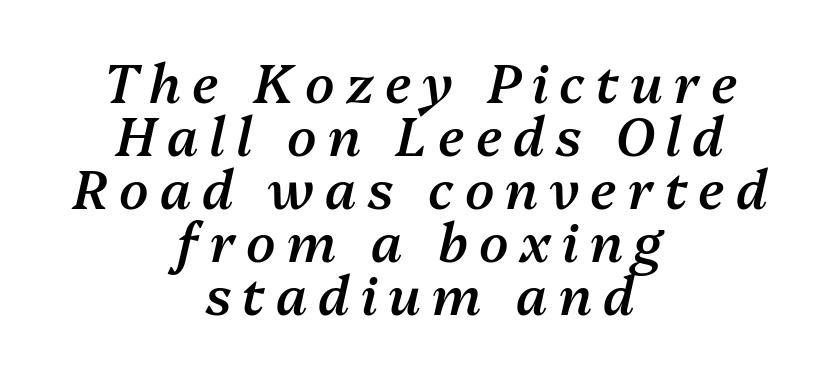
Q: Is the text bold? A: Semi-bold.
Q: Is the text italic (slanted)? A: Yes, it leans right by about 13 degrees.
Q: Is the text underlined? A: No.
Q: How is the paragraph aligned? A: Centered.
Q: Is the spacing between letters normal or unusually wide? A: Unusually wide.
Q: Is the spacing between lines tight, normal or loose? A: Tight.
Q: Width (condensed, normal, or wide)? A: Normal.
Q: Stroke contrast? A: Medium.
Q: x-height? A: Medium.
Q: Monospaced? A: No.
